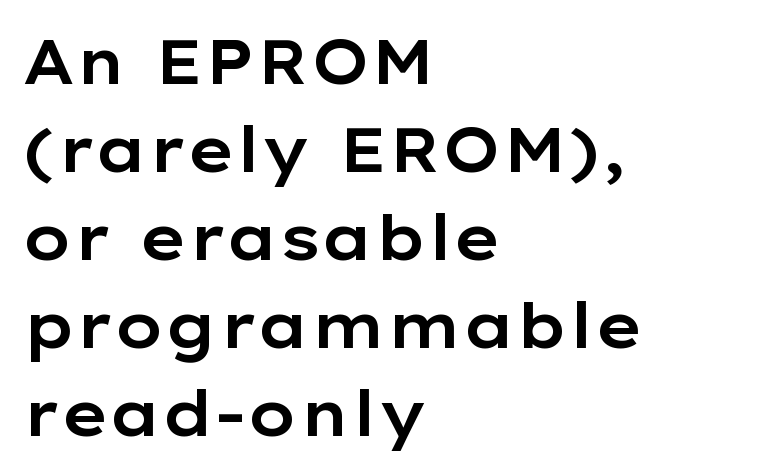
A typesetter would call this proportional, since set widths differ per character. A student would call this left alignment; a typographer would say flush left, rag right. Has an underline been added? It has not. Honestly, the letter spacing is just normal — you wouldn't notice it.
